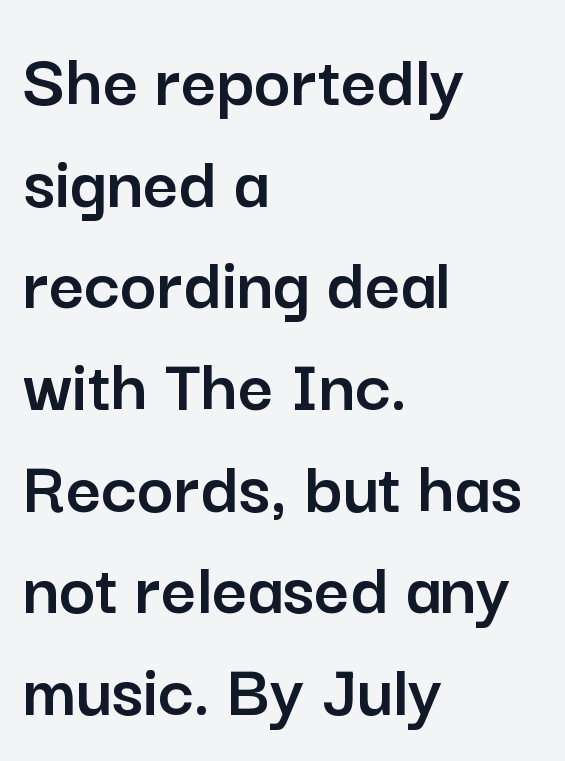
The image shows 77 px sans-serif type, upright; set left-aligned, normal line spacing (1.32x), normal letter spacing, not underlined; low stroke contrast and a medium x-height.
